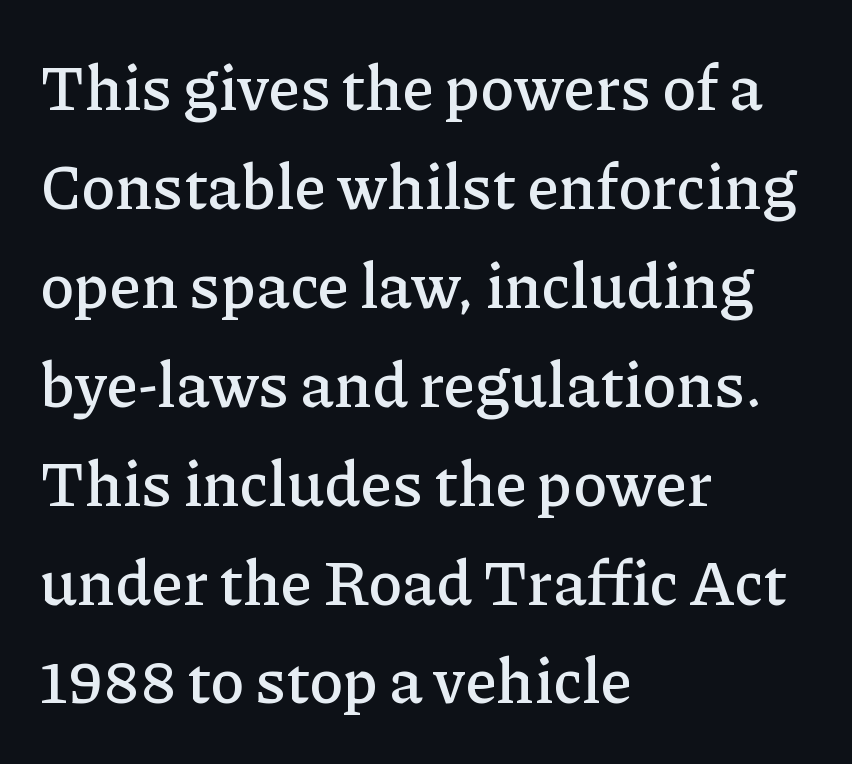
Honestly, there is no underline to notice here at all. Letterform terminals end in serifs throughout the passage. The face used here is proportionally spaced, like ordinary book or web type. Spacing between characters is what you'd get straight out of the box. Visually the block forms a straight wall on the left and a jagged coastline on the right.
